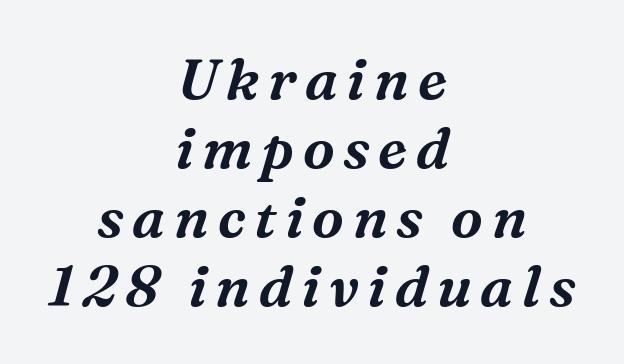
{"serif": "yes", "italic": "yes", "lean": "right", "slant_degrees": 16, "width": "normal", "stroke_contrast": "medium", "x_height": "medium", "monospaced": "no", "underline": "no", "align": "center", "line_spacing_ratio": 1.21, "glyph_px": 57}
